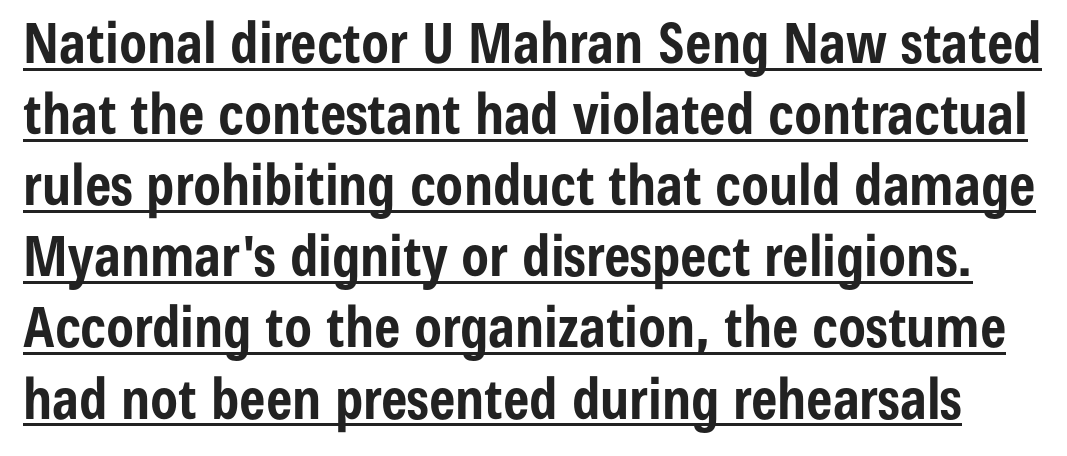
The image shows 56 px bold, condensed sans-serif type, upright; set normal line spacing (1.27x), normal letter spacing, underlined; low stroke contrast and a medium x-height.
